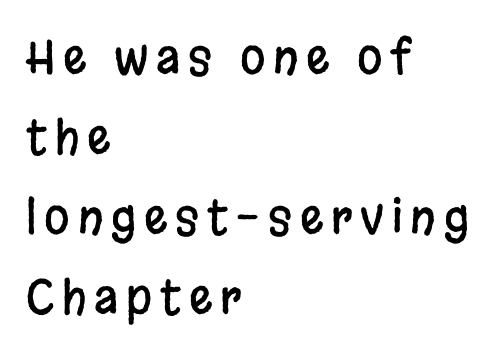
Unmarked baselines from the first word to the last. The face used here is proportionally spaced, like ordinary book or web type. The typeface chosen for these lines omits serifs. Designer's note — italics off, roman on.
